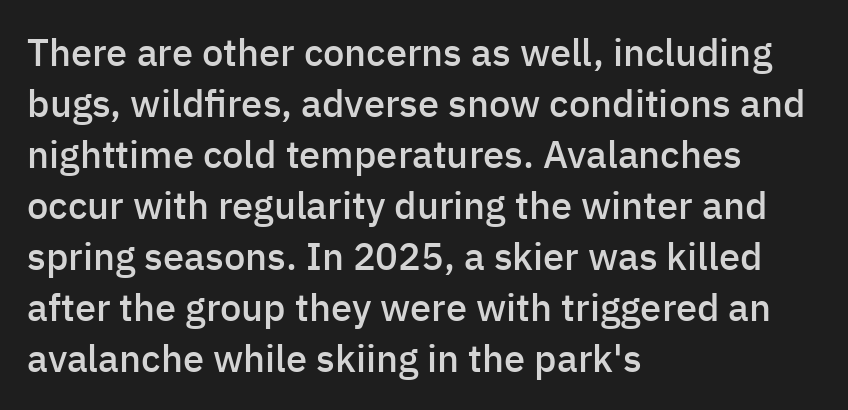
Type without underlining. The ragged edge is on the right, which tells us the setting is flush left. Compared with an ordinary text face, these strokes are moderately heavier — a semibold. The rendering uses natural spacing where letterforms have individual widths.
